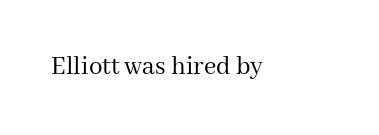
{"italic": "no", "bold": "no", "underline": "no", "letter_spacing": "normal", "letter_spacing_em": 0.0, "glyph_px": 27}
